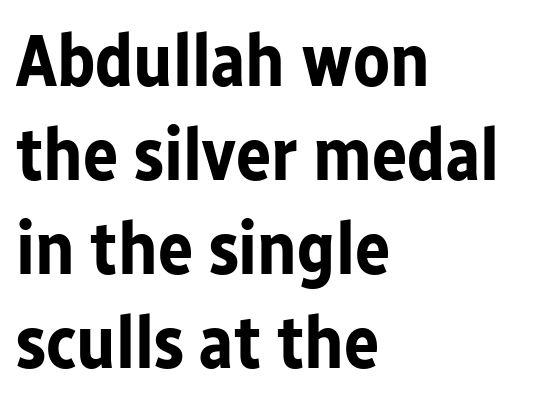
The image shows 74 px bold sans-serif type, upright; set left-aligned, normal line spacing (1.27x), normal letter spacing, not underlined; low stroke contrast and a medium x-height.
